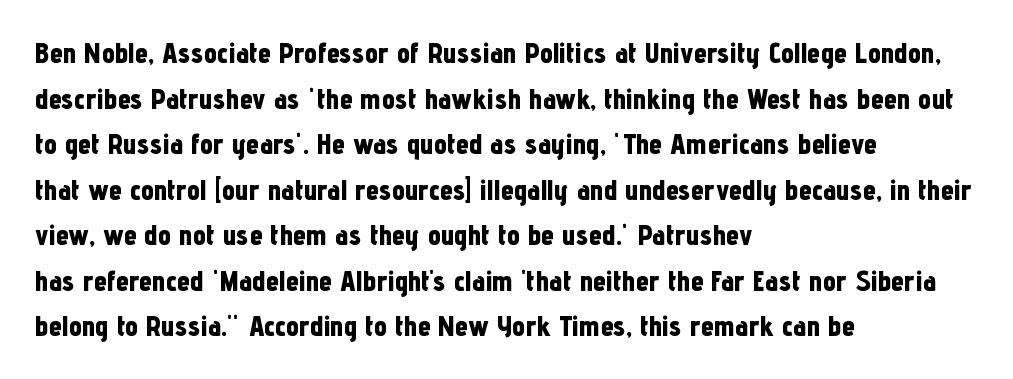
The image shows 29 px bold, condensed sans-serif type, upright; set left-aligned, normal line spacing (1.57x), normal letter spacing, not underlined; low stroke contrast and a medium x-height.
